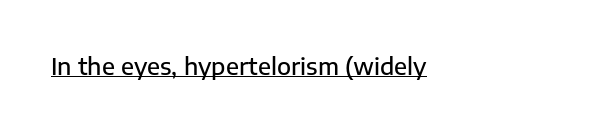
The image shows 23 px text type, upright; set normal letter spacing, underlined.
